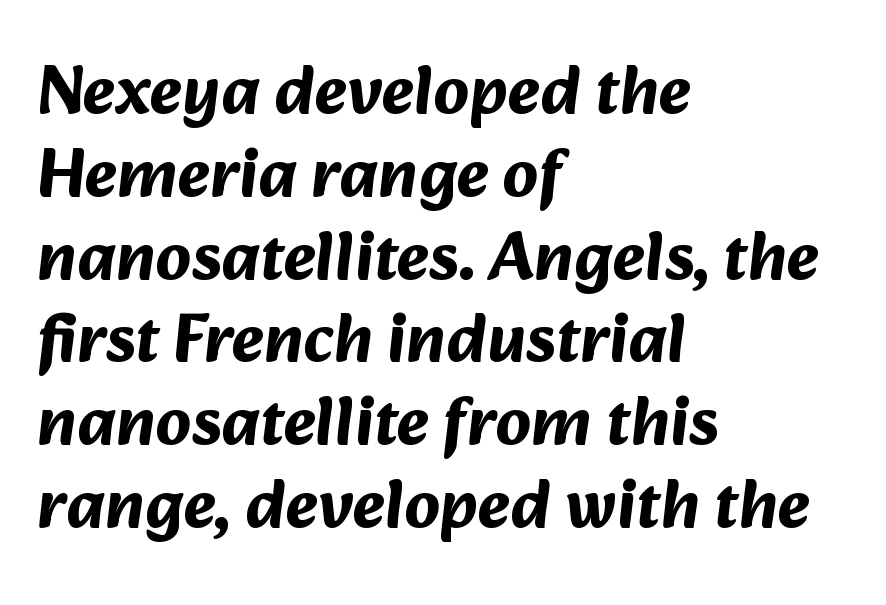
Q: Is the text bold? A: Yes.
Q: Is the typeface a serif or a sans-serif typeface? A: Sans-serif.
Q: Is the text underlined? A: No.
Q: How is the paragraph aligned? A: Left-aligned.
Q: Is the spacing between letters normal or unusually wide? A: Normal.
Q: Width (condensed, normal, or wide)? A: Normal.
Q: Stroke contrast? A: Medium.
Q: x-height? A: Medium.
Q: Monospaced? A: No.
